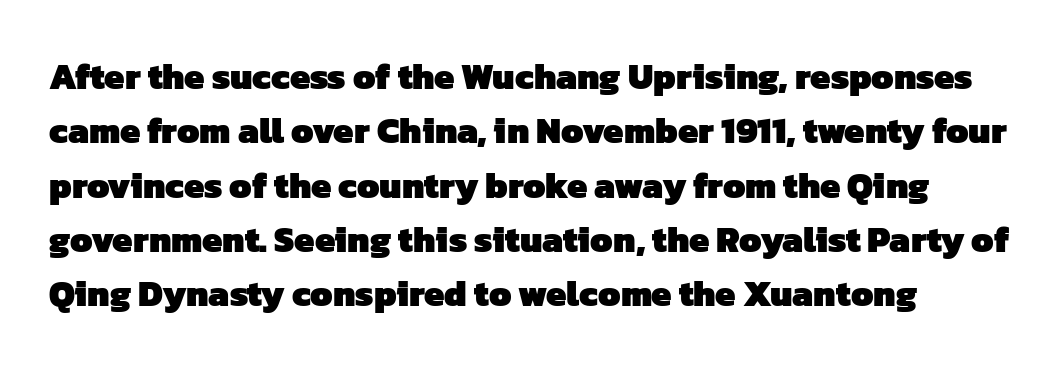
The image shows 36 px heavy sans-serif type; set normal line spacing (1.51x), normal letter spacing, not underlined; low stroke contrast and a medium x-height.
